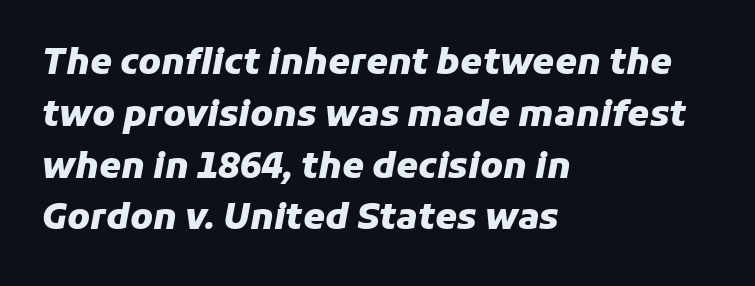
This rendering uses left alignment, leaving the right contour irregular. Lines of text with bare space underneath. The space between consecutive lines is moderate. A typesetter would call this proportional, since set widths differ per character. Slanted lettering throughout. Compared with an ordinary text face, these strokes are far heavier — a full bold.
